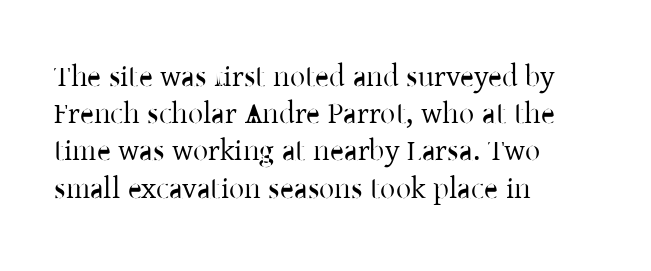
This is the regular roman posture of the typeface. Bare-footed words on every line. A quiet, ordinary-to-light weight characterises the typeface. Standard letterfit; no display-style spreading of the glyphs. These lines are composed in type with serifs.
